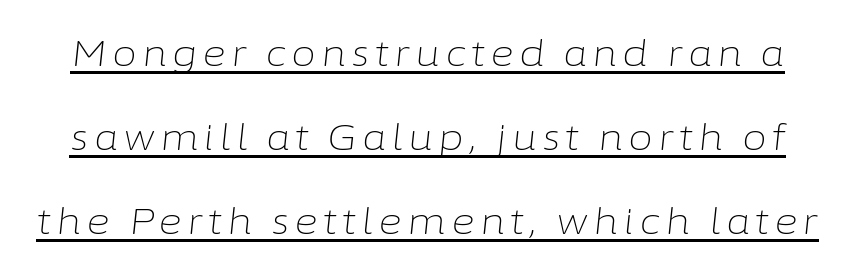
The image shows 36 px light type, italic (leaning right); set loose line spacing (2.33x), underlined; low stroke contrast and a medium x-height.
